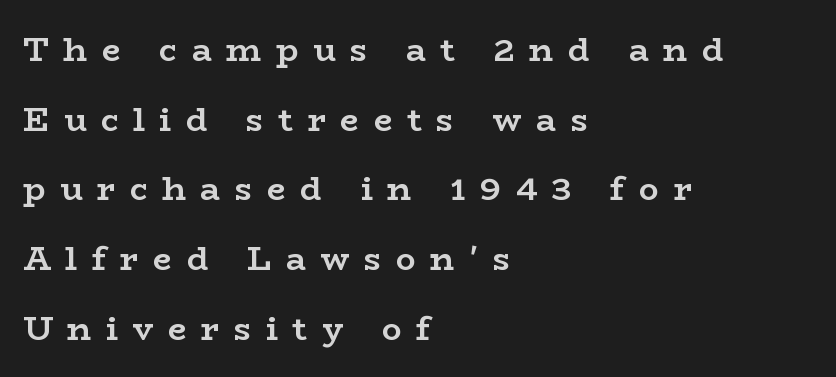
{"serif": "yes", "italic": "no", "bold": "yes", "weight": "semibold", "width": "wide", "stroke_contrast": "low", "x_height": "medium", "monospaced": "no", "underline": "no", "align": "left", "line_spacing": "loose", "line_spacing_ratio": 2.11, "letter_spacing": "wide", "letter_spacing_em": 0.44, "glyph_px": 33}
